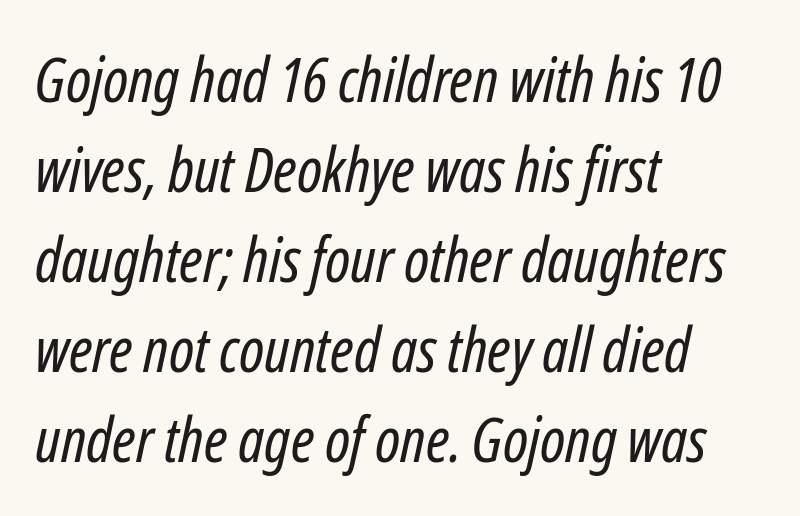
{"italic": "yes", "lean": "right", "slant_degrees": 12, "bold": "no", "weight": "regular", "width": "condensed", "stroke_contrast": "low", "x_height": "medium", "monospaced": "no", "underline": "no", "align": "left", "line_spacing": "normal", "line_spacing_ratio": 1.45, "letter_spacing": "normal", "letter_spacing_em": 0.0, "glyph_px": 62}
